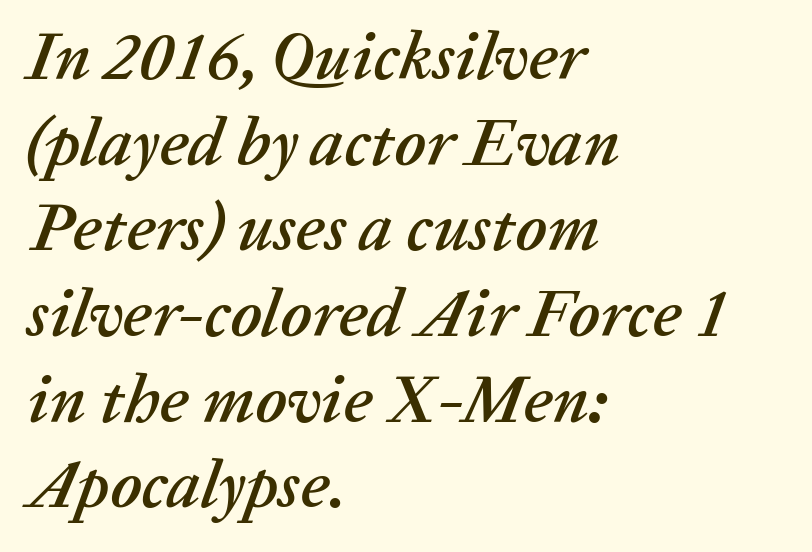
The image shows 68 px text type, italic (leaning right); set left-aligned, normal line spacing (1.26x), normal letter spacing, not underlined; low stroke contrast and a medium x-height.
